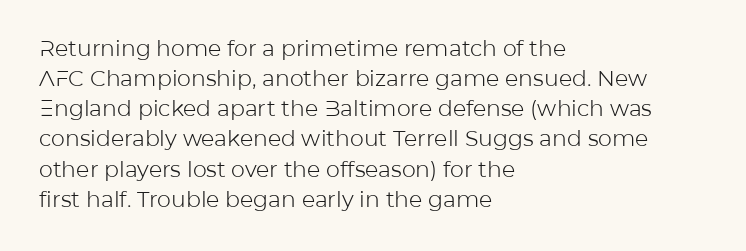
The letterforms sit shoulder to shoulder at normal distance. The space directly below the letters is spotless. Counters stay open thanks to moderate or lighter strokes. The vertical gap from one line to the next is medium. Ascenders rise straight up at ninety degrees. The ragged edge is on the right, which tells us the setting is flush left.
